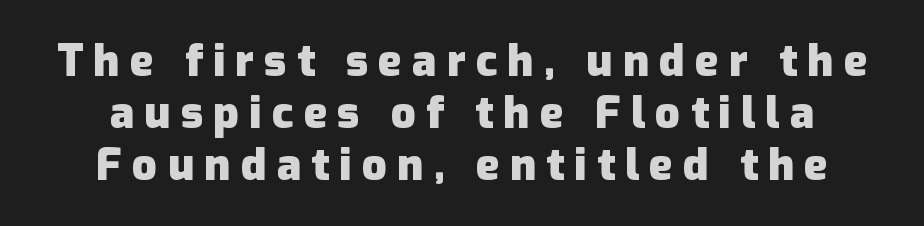
Q: Is the text bold? A: Yes.
Q: Is the text italic (slanted)? A: No, it is upright.
Q: Is the typeface a serif or a sans-serif typeface? A: Sans-serif.
Q: Is the text underlined? A: No.
Q: How is the paragraph aligned? A: Centered.
Q: Is the spacing between letters normal or unusually wide? A: Unusually wide.
Q: Width (condensed, normal, or wide)? A: Normal.
Q: Stroke contrast? A: Low.
Q: x-height? A: Medium.
Q: Monospaced? A: No.
